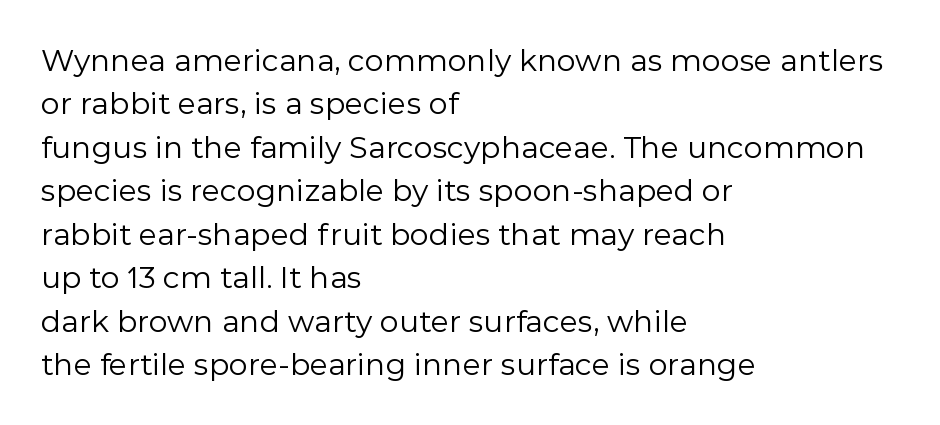
Q: Is the text bold? A: No.
Q: Is the text italic (slanted)? A: No, it is upright.
Q: Is the typeface a serif or a sans-serif typeface? A: Sans-serif.
Q: Is the text underlined? A: No.
Q: How is the paragraph aligned? A: Left-aligned.
Q: Is the spacing between letters normal or unusually wide? A: Normal.
Q: Is the spacing between lines tight, normal or loose? A: Normal.
Q: Width (condensed, normal, or wide)? A: Normal.
Q: x-height? A: Medium.
Q: Monospaced? A: No.
